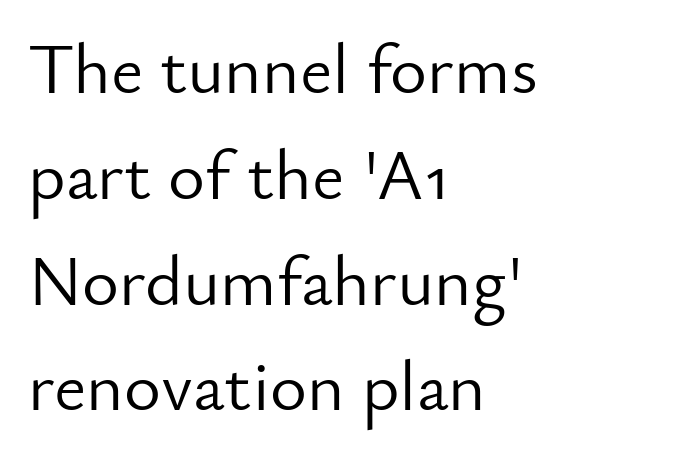
Observe the absence of serifs on each vertical stroke in this sample. Lines of text with bare space underneath. The line texture is even and compact thanks to regular tracking. This block has exactly the height ordinary leading produces.
